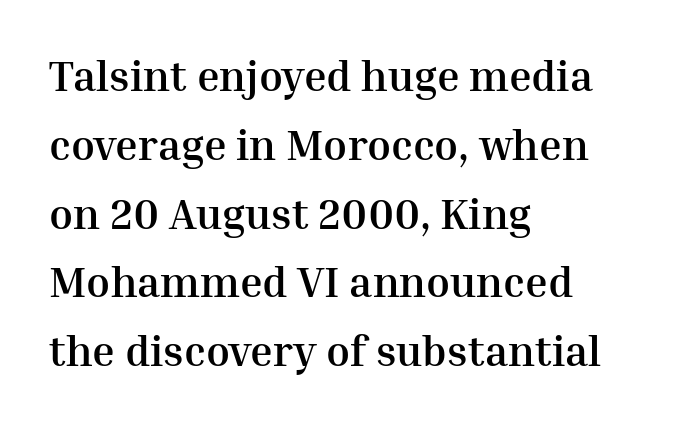
Q: Is the text bold? A: Yes.
Q: Is the text italic (slanted)? A: No, it is upright.
Q: Is the typeface a serif or a sans-serif typeface? A: Serif.
Q: Is the text underlined? A: No.
Q: How is the paragraph aligned? A: Left-aligned.
Q: Is the spacing between letters normal or unusually wide? A: Normal.
Q: Is the spacing between lines tight, normal or loose? A: Normal.
Q: Width (condensed, normal, or wide)? A: Normal.
Q: Stroke contrast? A: Medium.
Q: x-height? A: Medium.
Q: Monospaced? A: No.
